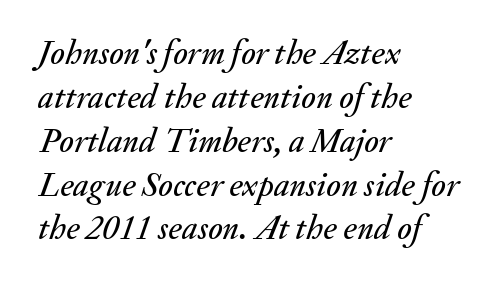
Q: Is the text italic (slanted)? A: Yes, it leans right by about 20 degrees.
Q: Is the text underlined? A: No.
Q: How is the paragraph aligned? A: Left-aligned.
Q: Is the spacing between letters normal or unusually wide? A: Normal.
Q: Is the spacing between lines tight, normal or loose? A: Normal.
Q: Width (condensed, normal, or wide)? A: Normal.
Q: Stroke contrast? A: Medium.
Q: x-height? A: Small.
Q: Monospaced? A: No.
